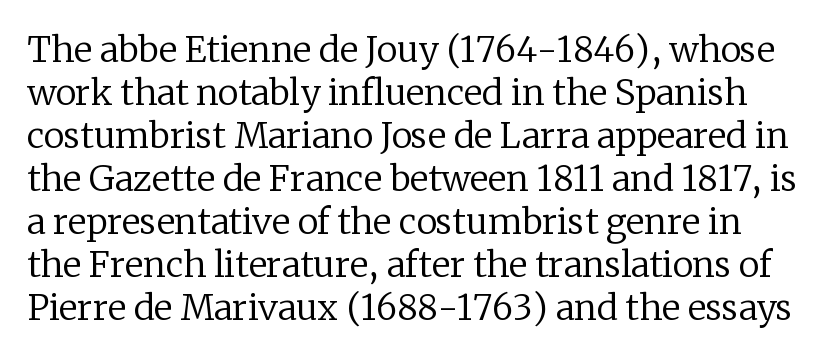
Q: Is the text bold? A: No.
Q: Is the text italic (slanted)? A: No, it is upright.
Q: Is the typeface a serif or a sans-serif typeface? A: Serif.
Q: Is the text underlined? A: No.
Q: Is the spacing between letters normal or unusually wide? A: Normal.
Q: Width (condensed, normal, or wide)? A: Normal.
Q: Stroke contrast? A: Low.
Q: x-height? A: Medium.
Q: Monospaced? A: No.
